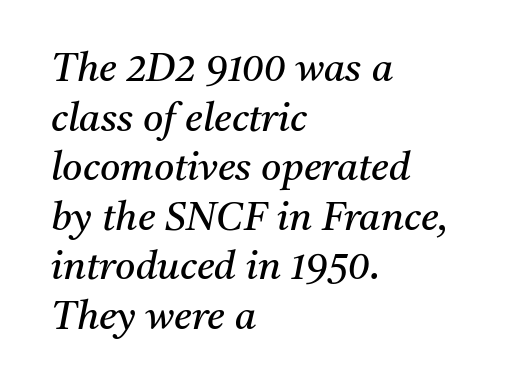
{"serif": "yes", "italic": "yes", "lean": "right", "slant_degrees": 11, "bold": "no", "weight": "regular", "width": "normal", "stroke_contrast": "medium", "x_height": "medium", "monospaced": "no", "underline": "no", "align": "left", "line_spacing": "normal", "line_spacing_ratio": 1.27, "letter_spacing": "normal", "letter_spacing_em": 0.0, "glyph_px": 39}
